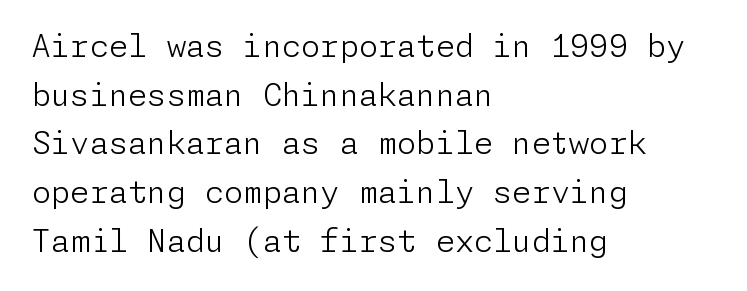
The image shows 31 px light sans-serif type, upright; set left-aligned, normal line spacing (1.57x), normal letter spacing, not underlined; low stroke contrast and a medium x-height.
